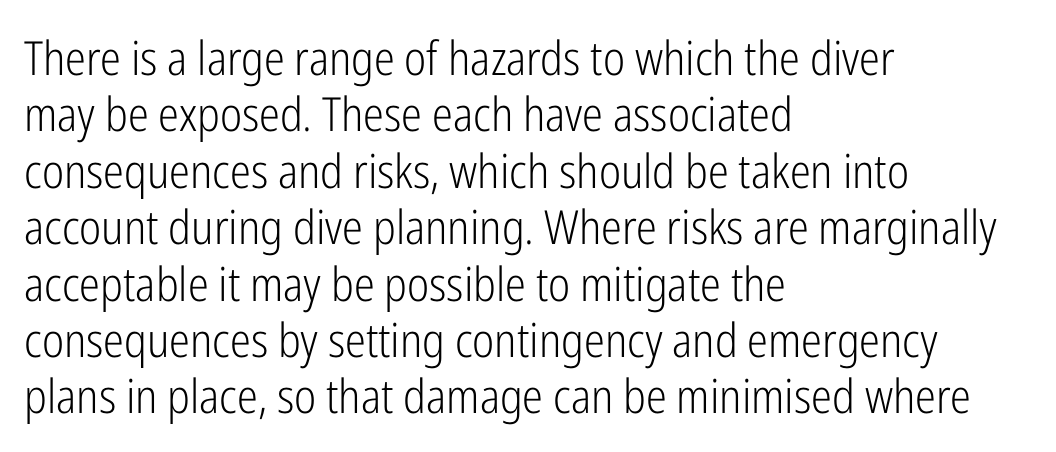
{"serif": "no", "italic": "no", "bold": "no", "weight": "light", "width": "condensed", "stroke_contrast": "low", "x_height": "medium", "monospaced": "no", "underline": "no", "align": "left", "line_spacing_ratio": 1.2, "letter_spacing": "normal", "letter_spacing_em": 0.0, "glyph_px": 47}
